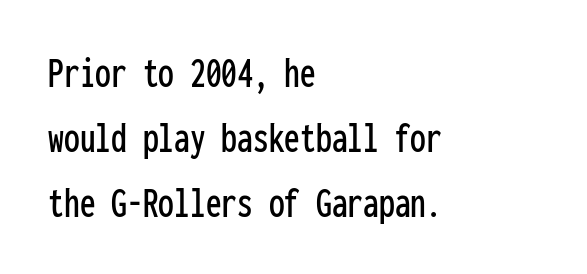
The image shows 45 px condensed sans-serif type, upright, monospaced; set left-aligned, normal line spacing (1.44x), normal letter spacing, not underlined; low stroke contrast and a medium x-height.
